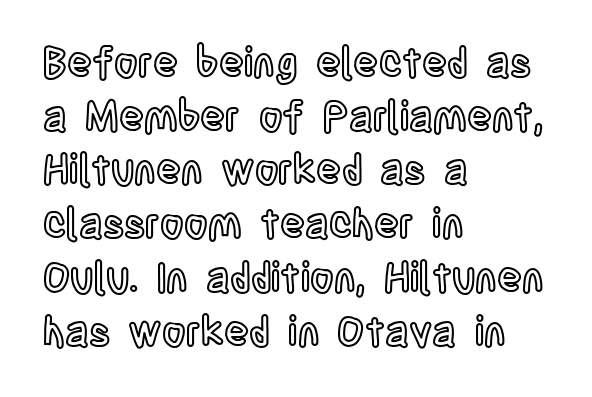
Q: Is the text italic (slanted)? A: No, it is upright.
Q: Is the text underlined? A: No.
Q: How is the paragraph aligned? A: Left-aligned.
Q: Is the spacing between letters normal or unusually wide? A: Normal.
Q: Is the spacing between lines tight, normal or loose? A: Normal.
Q: Width (condensed, normal, or wide)? A: Condensed.
Q: x-height? A: Large.
Q: Monospaced? A: No.
